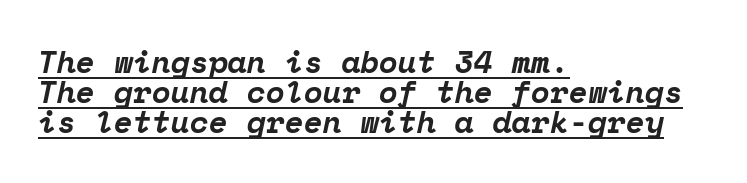
Does extra space separate the letters? No, they use regular spacing. Type style note: has serifs. The glyphs look as if they've been sheared to an angle. A rule runs beneath these lines of type. Is the type bold? Yes — the strokes are clearly thick and heavy. Does the leading feel generous? Not at all — it's pinched.
